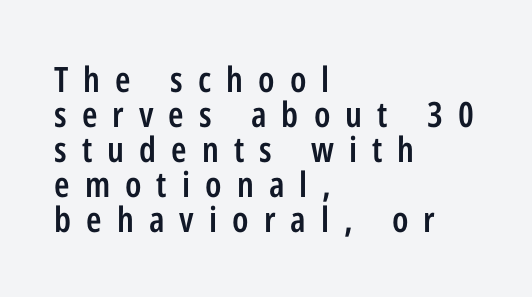
{"serif": "no", "italic": "no", "bold": "semi", "weight": "semibold", "width": "condensed", "stroke_contrast": "low", "x_height": "medium", "monospaced": "no", "underline": "no", "align": "left", "line_spacing": "tight", "line_spacing_ratio": 1.0, "letter_spacing": "wide", "letter_spacing_em": 0.43, "glyph_px": 35}
